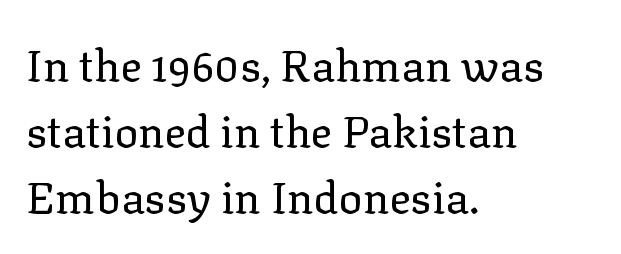
The image shows 44 px regular-weight serif type, upright; set left-aligned, normal line spacing (1.5x), normal letter spacing, not underlined; low stroke contrast and a medium x-height.
